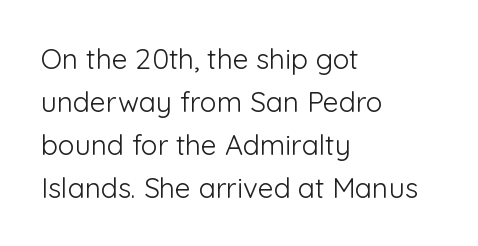
The image shows 28 px light sans-serif type, upright; set left-aligned, normal line spacing (1.53x), normal letter spacing, not underlined; low stroke contrast and a medium x-height.
